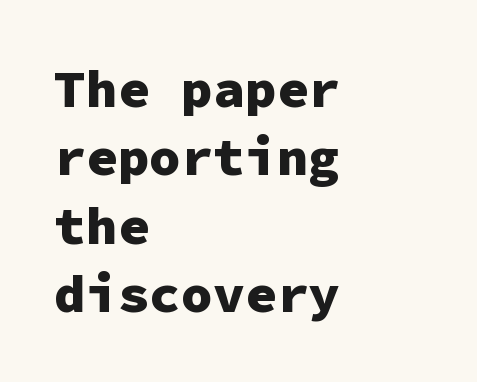
The image shows 53 px heavy sans-serif type, upright, monospaced; set left-aligned, normal line spacing (1.29x), normal letter spacing, not underlined; low stroke contrast and a medium x-height.
